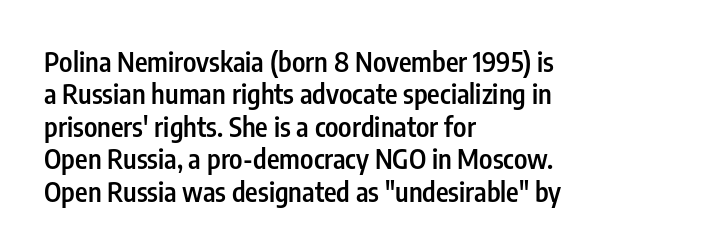
Q: Is the text bold? A: Semi-bold.
Q: Is the text italic (slanted)? A: No, it is upright.
Q: Is the text underlined? A: No.
Q: How is the paragraph aligned? A: Left-aligned.
Q: Is the spacing between letters normal or unusually wide? A: Normal.
